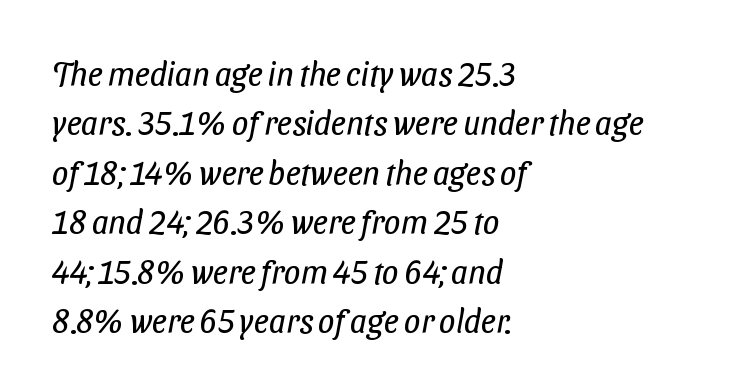
{"serif": "no", "bold": "no", "weight": "regular", "width": "condensed", "stroke_contrast": "low", "x_height": "medium", "monospaced": "no", "underline": "no", "align": "left", "line_spacing": "normal", "line_spacing_ratio": 1.5, "letter_spacing": "normal", "letter_spacing_em": 0.0, "glyph_px": 33}
